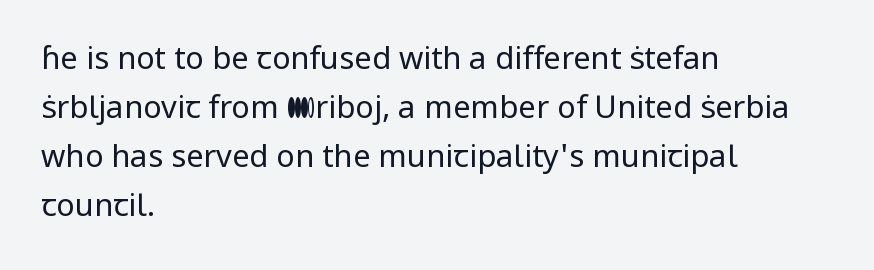
Do the letters lean? They stand straight. Baseline-to-baseline distance is the conventional proportion of letter height. Check where the strokes stop: nothing finishes them off — pure sans. The strip under each line holds only bare page. The typeface has the unassuming heft of standard copy or less.
